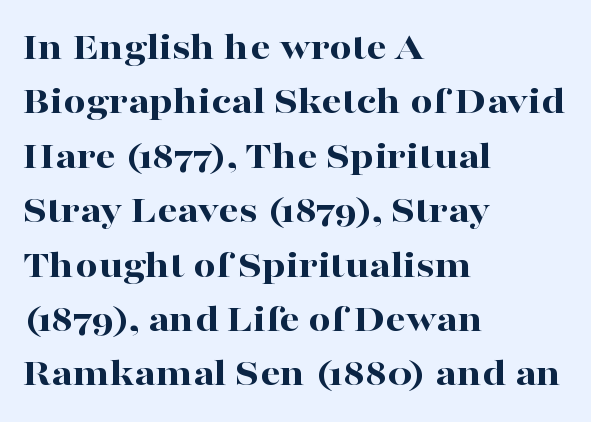
Q: Is the text bold? A: Yes.
Q: Is the text italic (slanted)? A: No, it is upright.
Q: Is the typeface a serif or a sans-serif typeface? A: Serif.
Q: Is the text underlined? A: No.
Q: How is the paragraph aligned? A: Left-aligned.
Q: Is the spacing between letters normal or unusually wide? A: Normal.
Q: Is the spacing between lines tight, normal or loose? A: Normal.
Q: Width (condensed, normal, or wide)? A: Wide.
Q: Stroke contrast? A: High.
Q: x-height? A: Medium.
Q: Monospaced? A: No.
